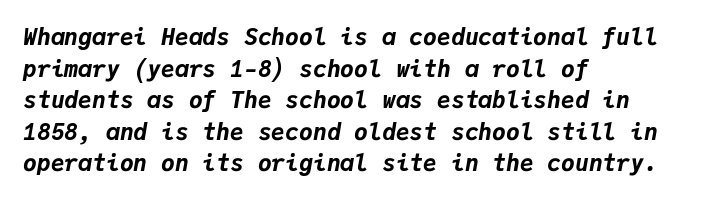
{"italic": "yes", "lean": "right", "slant_degrees": 9, "bold": "yes", "underline": "no", "align": "left", "line_spacing": "normal", "line_spacing_ratio": 1.37, "letter_spacing": "normal", "letter_spacing_em": 0.0, "glyph_px": 23}
